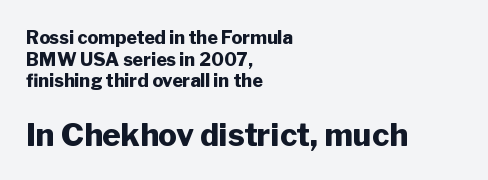
The image shows 31 px heavy sans-serif type, upright; set left-aligned, line spacing 1.2x, normal letter spacing, not underlined; the second (bottom) block is 1.72x larger; low stroke contrast and a medium x-height.
